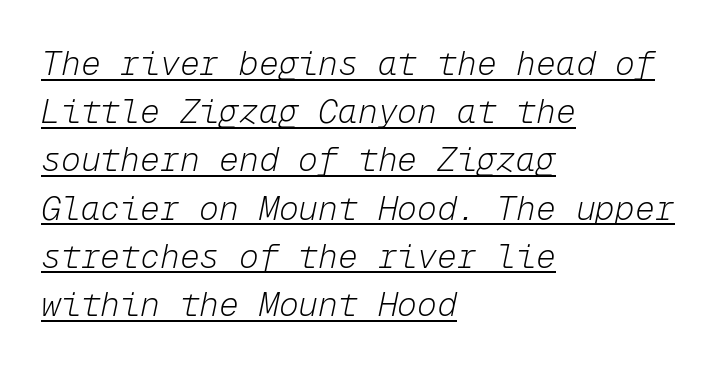
The image shows 33 px light type, italic (leaning right), monospaced; set left-aligned, normal line spacing (1.46x), normal letter spacing, underlined; low stroke contrast and a medium x-height.
